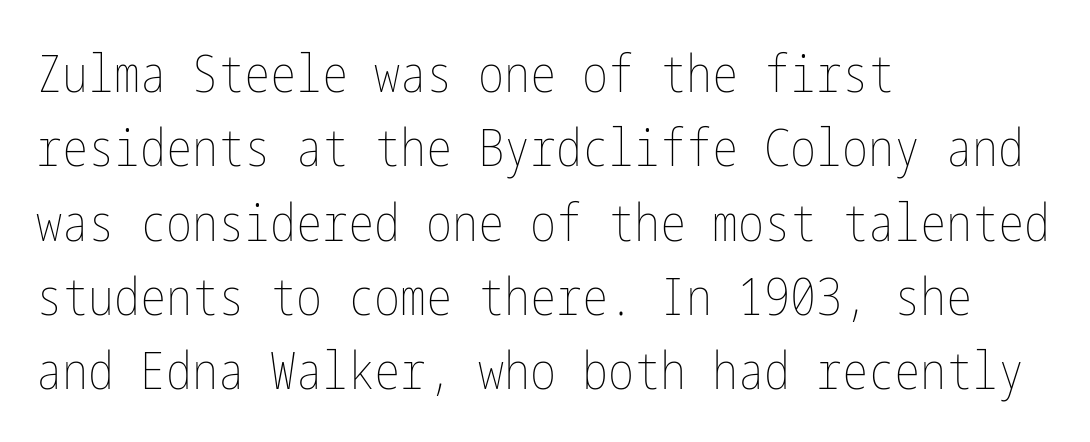
The image shows 52 px thin, condensed type, upright; set left-aligned, normal line spacing (1.43x), normal letter spacing, not underlined; low stroke contrast and a medium x-height.
